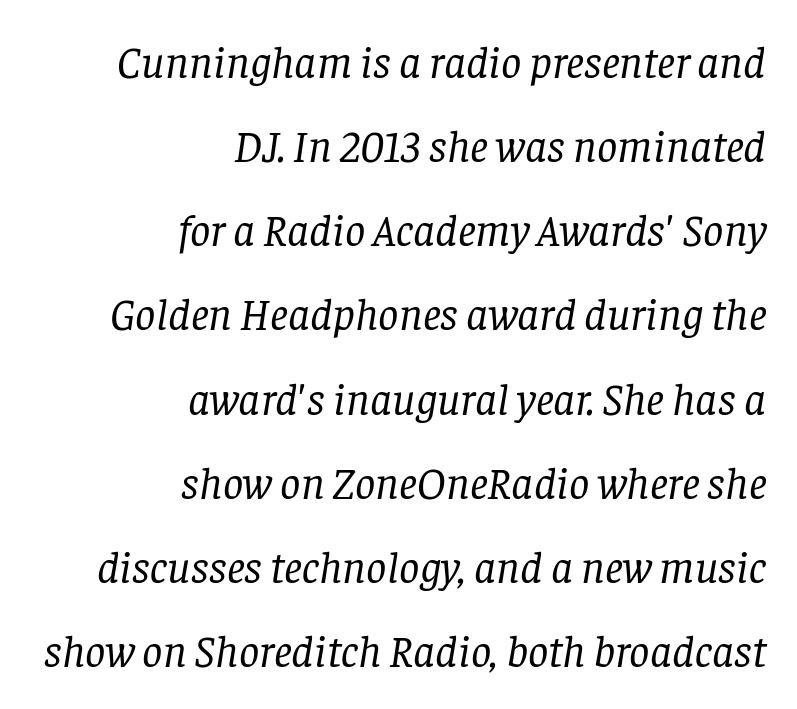
{"serif": "yes", "italic": "yes", "lean": "right", "slant_degrees": 8, "bold": "no", "weight": "regular", "width": "normal", "stroke_contrast": "low", "x_height": "large", "monospaced": "no", "underline": "no", "align": "right", "line_spacing_ratio": 1.87, "letter_spacing": "normal", "letter_spacing_em": 0.0, "glyph_px": 45}
